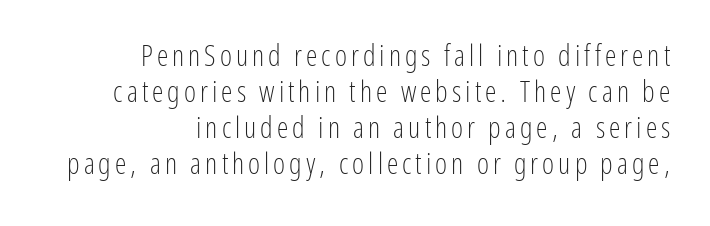
Q: Is the text bold? A: No.
Q: Is the text italic (slanted)? A: No, it is upright.
Q: Is the typeface a serif or a sans-serif typeface? A: Sans-serif.
Q: Is the text underlined? A: No.
Q: How is the paragraph aligned? A: Right-aligned.
Q: Width (condensed, normal, or wide)? A: Condensed.
Q: Stroke contrast? A: Low.
Q: x-height? A: Medium.
Q: Monospaced? A: No.
